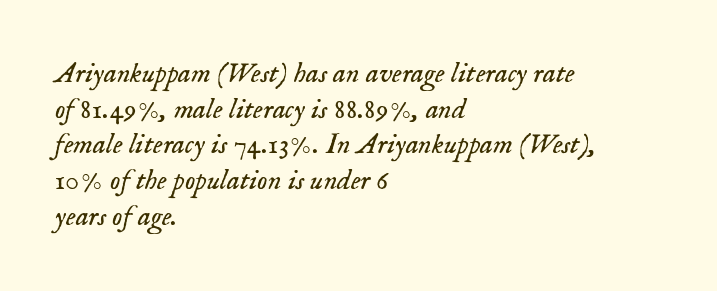
{"serif": "yes", "italic": "yes", "lean": "right", "slant_degrees": 18, "bold": "no", "weight": "light", "width": "normal", "stroke_contrast": "low", "x_height": "small", "monospaced": "no", "underline": "no", "align": "left", "line_spacing_ratio": 1.23, "letter_spacing": "normal", "letter_spacing_em": 0.0, "glyph_px": 29}
